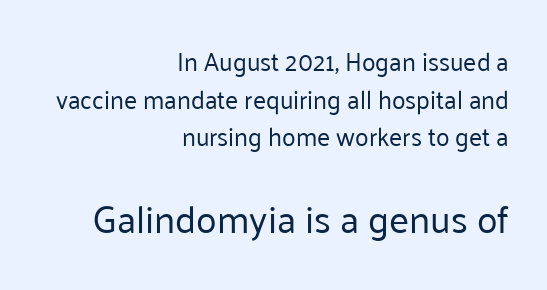
{"serif": "no", "italic": "no", "bold": "no", "weight": "regular", "width": "normal", "stroke_contrast": "low", "x_height": "medium", "monospaced": "no", "underline": "no", "align": "right", "line_spacing": "normal", "line_spacing_ratio": 1.51, "letter_spacing": "normal", "letter_spacing_em": 0.0, "larger_block": "second", "size_ratio": 1.52, "glyph_px": 38}
